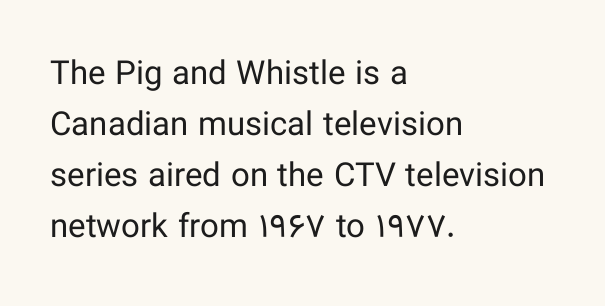
Q: Is the text bold? A: No.
Q: Is the text italic (slanted)? A: No, it is upright.
Q: Is the typeface a serif or a sans-serif typeface? A: Sans-serif.
Q: Is the text underlined? A: No.
Q: How is the paragraph aligned? A: Left-aligned.
Q: Is the spacing between letters normal or unusually wide? A: Normal.
Q: Is the spacing between lines tight, normal or loose? A: Normal.
Q: Width (condensed, normal, or wide)? A: Normal.
Q: Stroke contrast? A: Low.
Q: x-height? A: Medium.
Q: Monospaced? A: No.
